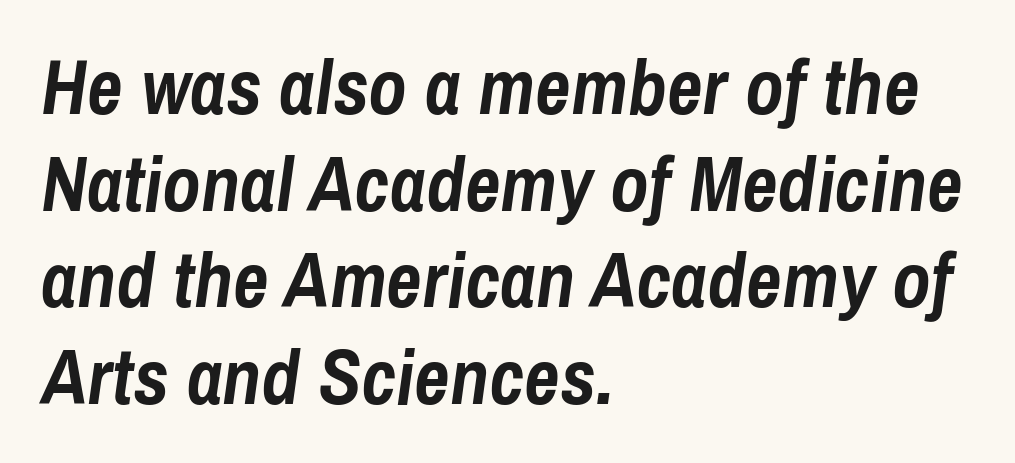
Q: Is the text bold? A: Yes.
Q: Is the text italic (slanted)? A: Yes, it leans right by about 8 degrees.
Q: Is the text underlined? A: No.
Q: How is the paragraph aligned? A: Left-aligned.
Q: Is the spacing between letters normal or unusually wide? A: Normal.
Q: Width (condensed, normal, or wide)? A: Condensed.
Q: Stroke contrast? A: Low.
Q: x-height? A: Medium.
Q: Monospaced? A: No.
